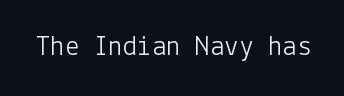
{"serif": "no", "italic": "no", "bold": "no", "weight": "light", "width": "normal", "stroke_contrast": "low", "x_height": "medium", "underline": "no", "letter_spacing": "normal", "letter_spacing_em": 0.0, "glyph_px": 29}
